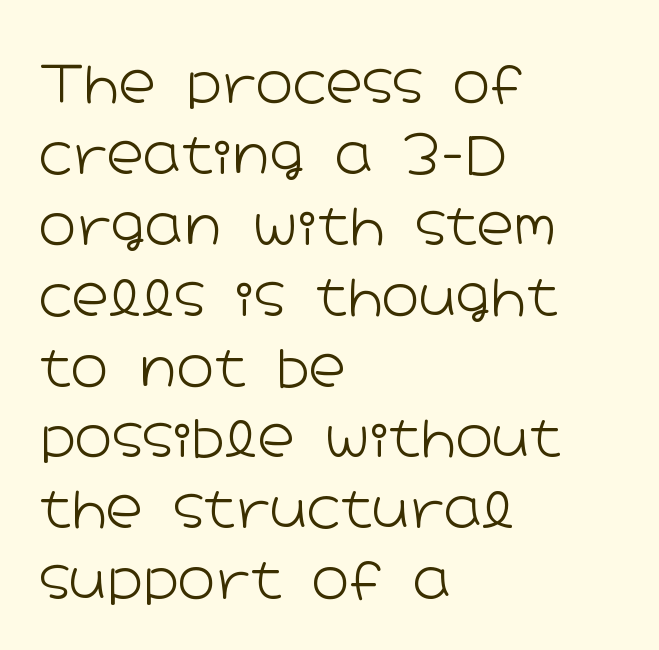
Has an underline been added? It has not. Weight: in the light-to-regular range. The lines sit at an ordinary, default distance from one another. Classification — sans serif. Tracking value appears to be zero — textbook default spacing. The rendering anchors every line to the left-hand side.
